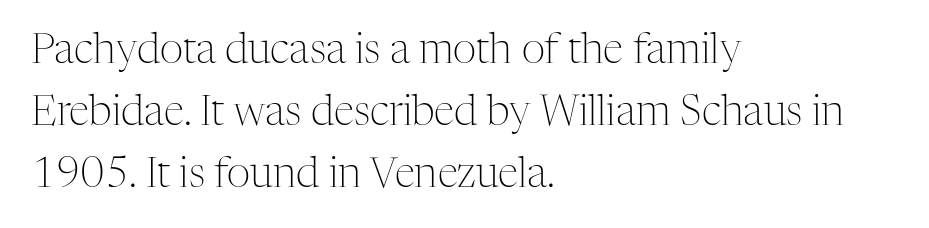
Q: Is the text bold? A: No.
Q: Is the text italic (slanted)? A: No, it is upright.
Q: Is the typeface a serif or a sans-serif typeface? A: Serif.
Q: Is the text underlined? A: No.
Q: How is the paragraph aligned? A: Left-aligned.
Q: Is the spacing between letters normal or unusually wide? A: Normal.
Q: Is the spacing between lines tight, normal or loose? A: Normal.
Q: Width (condensed, normal, or wide)? A: Normal.
Q: Stroke contrast? A: Medium.
Q: x-height? A: Medium.
Q: Monospaced? A: No.
